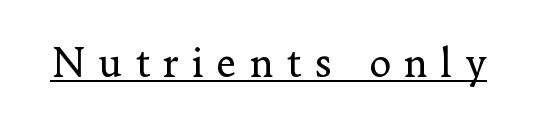
The typesetting does not lean heavy: it is not bold. To sum up the face: it has serifs. The gaps between neighbouring characters are conspicuously large. Ordinary non-slanted type is in use.
